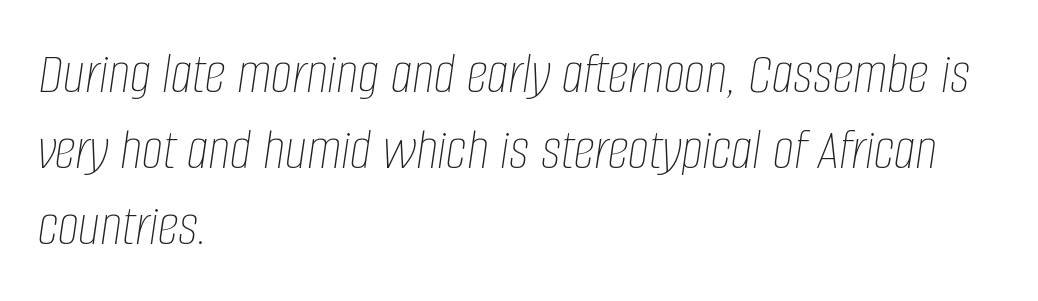
Q: Is the text bold? A: No.
Q: Is the text italic (slanted)? A: Yes, it leans right by about 8 degrees.
Q: Is the text underlined? A: No.
Q: How is the paragraph aligned? A: Left-aligned.
Q: Is the spacing between letters normal or unusually wide? A: Normal.
Q: Is the spacing between lines tight, normal or loose? A: Normal.
Q: Width (condensed, normal, or wide)? A: Condensed.
Q: Stroke contrast? A: Low.
Q: x-height? A: Large.
Q: Monospaced? A: No.
